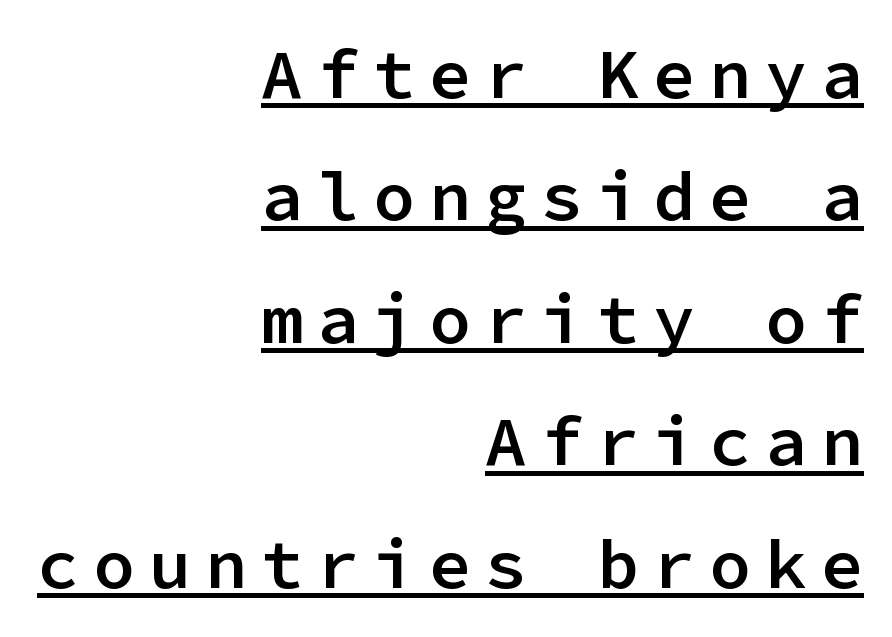
Words appear elongated and porous because spacing is wide. Moderately thickened strokes mark this as semibold type. Typeset ragged left — the right edge is the straight one. Is this a sans? Yes — the strokes have no serifs. A rule runs beneath these lines of type. Italic: no, the glyphs are upright roman.
